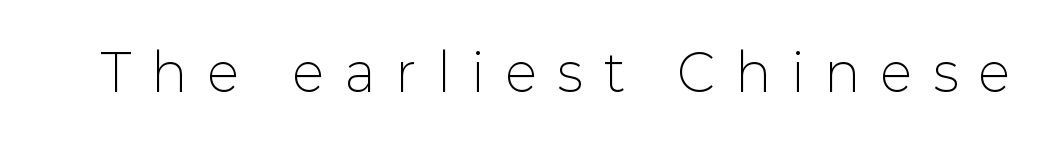
The image shows 51 px light sans-serif type, upright; set unusually wide letter spacing (+0.42 em), not underlined; low stroke contrast and a medium x-height.
